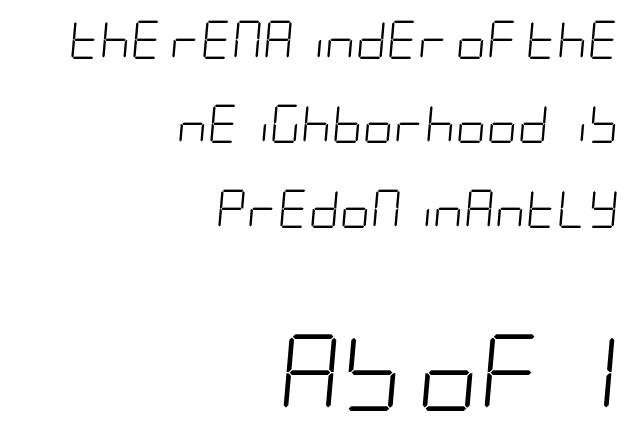
Q: Is the text bold? A: No.
Q: Is the text italic (slanted)? A: Yes, it leans right by about 5 degrees.
Q: Is the text underlined? A: No.
Q: How is the paragraph aligned? A: Right-aligned.
Q: Is the spacing between letters normal or unusually wide? A: Normal.
Q: Is the spacing between lines tight, normal or loose? A: Loose.
Q: Which block of text is set in a larger size, the first (top) or the second (bottom)? A: The second (bottom) one.
Q: Width (condensed, normal, or wide)? A: Condensed.
Q: Stroke contrast? A: Low.
Q: x-height? A: Large.
